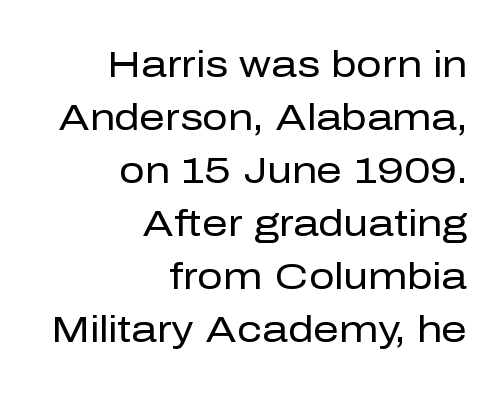
The image shows 36 px regular-weight sans-serif type, upright; set right-aligned, normal line spacing (1.47x), normal letter spacing, not underlined; low stroke contrast and a medium x-height.
